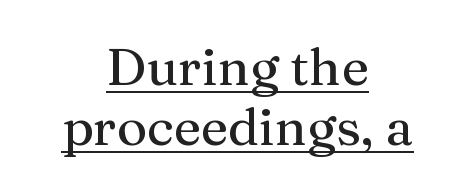
The image shows 52 px serif type, upright; set centered, tight line spacing (1.15x), normal letter spacing, underlined; medium stroke contrast and a medium x-height.
